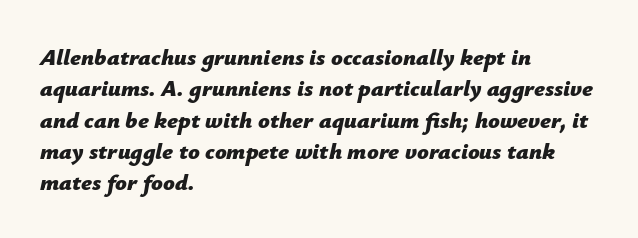
Q: Is the text bold? A: Yes.
Q: Is the text italic (slanted)? A: Yes, it leans right by about 12 degrees.
Q: Is the text underlined? A: No.
Q: How is the paragraph aligned? A: Left-aligned.
Q: Is the spacing between letters normal or unusually wide? A: Normal.
Q: Is the spacing between lines tight, normal or loose? A: Normal.
